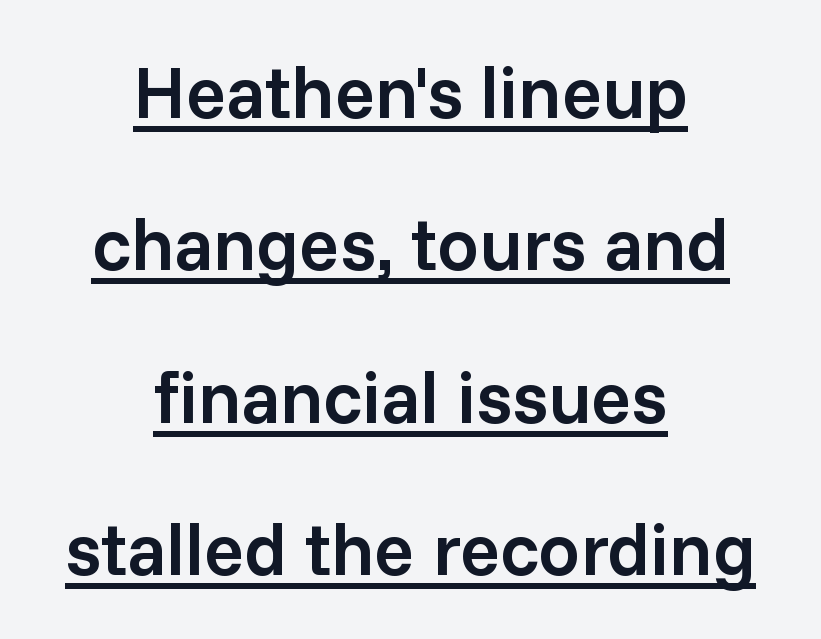
The image shows 74 px semibold sans-serif type, upright; set centered, loose line spacing (2.06x), normal letter spacing, underlined; low stroke contrast and a medium x-height.
